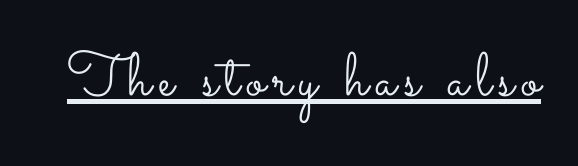
{"bold": "no", "weight": "light", "width": "wide", "stroke_contrast": "low", "x_height": "small", "monospaced": "no", "underline": "yes", "glyph_px": 61}
